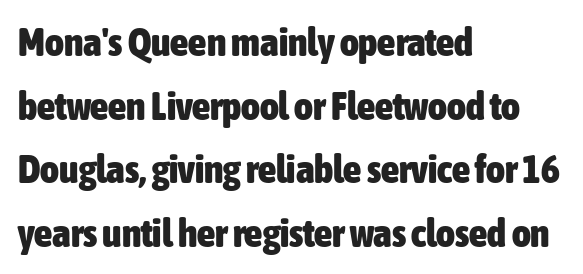
{"serif": "no", "italic": "no", "bold": "yes", "weight": "heavy", "width": "condensed", "stroke_contrast": "low", "x_height": "medium", "monospaced": "no", "underline": "no", "align": "left", "line_spacing": "normal", "line_spacing_ratio": 1.59, "letter_spacing": "normal", "letter_spacing_em": 0.0, "glyph_px": 40}
